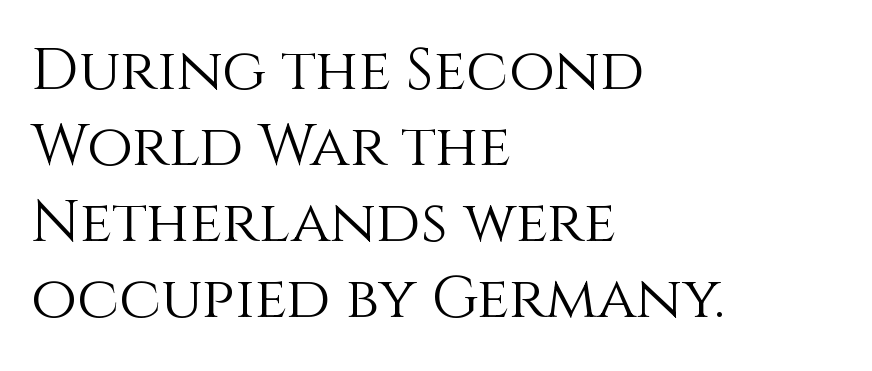
Q: Is the text bold? A: No.
Q: Is the text italic (slanted)? A: No, it is upright.
Q: Is the text underlined? A: No.
Q: How is the paragraph aligned? A: Left-aligned.
Q: Is the spacing between letters normal or unusually wide? A: Normal.
Q: Is the spacing between lines tight, normal or loose? A: Normal.
Q: Width (condensed, normal, or wide)? A: Normal.
Q: Stroke contrast? A: Medium.
Q: x-height? A: Large.
Q: Monospaced? A: No.
